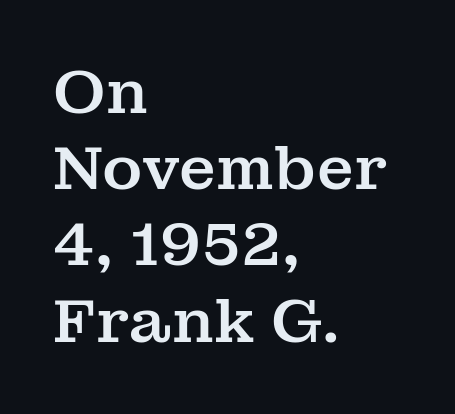
Left-aligned paragraph, ragged on the right. The line-height multiplier appears to be the usual default. No extra tracking has been applied to these lines. What kind of face is this? One with serifs. Nope, not italic — everything's standing straight.
